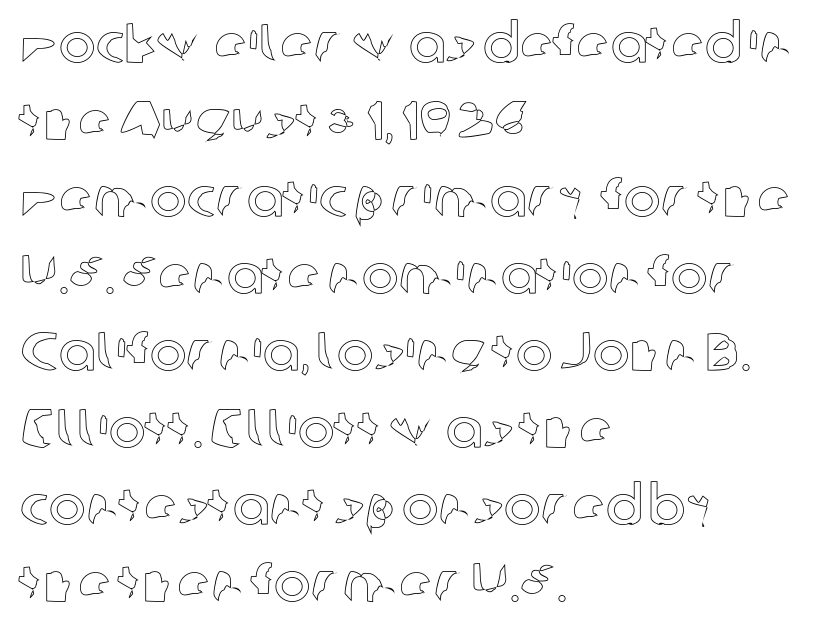
Nobody drew a line under any word here. Designer's note — italics off, roman on. Standard letterfit; no display-style spreading of the glyphs. Proportional: the letters do not fall into vertical columns.
